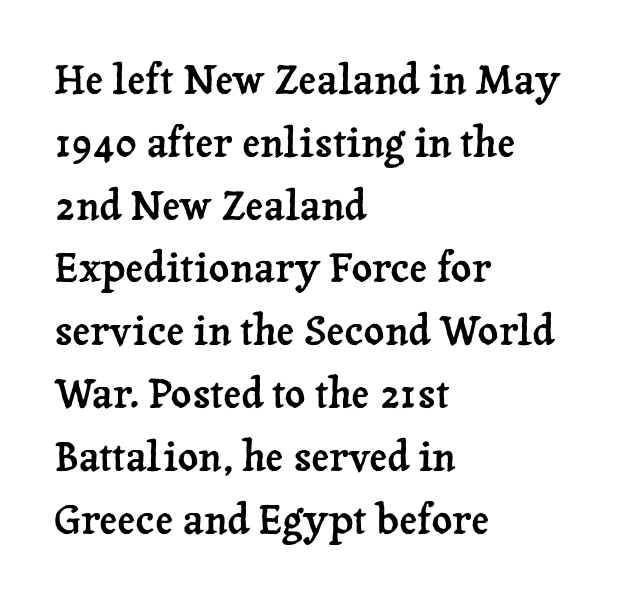
All the whitespace from short lines collects on the right. Inter-character spacing is left at the font's built-in metrics. The designer went with a serif here, giving each stem small feet. Successive baselines arrive at the customary interval. Unmarked baselines from the first word to the last.
